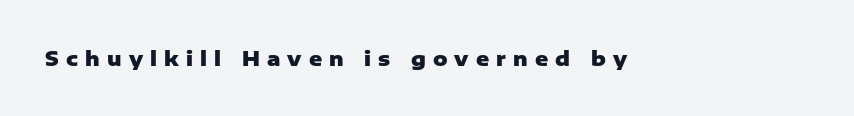
{"italic": "no", "bold": "yes", "underline": "no", "letter_spacing": "wide", "letter_spacing_em": 0.36, "glyph_px": 20}
